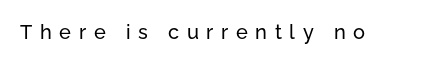
The font's upright variant was chosen for this text. Underlining? Definitely not there. Spacing between characters has been opened up far beyond the box default.
